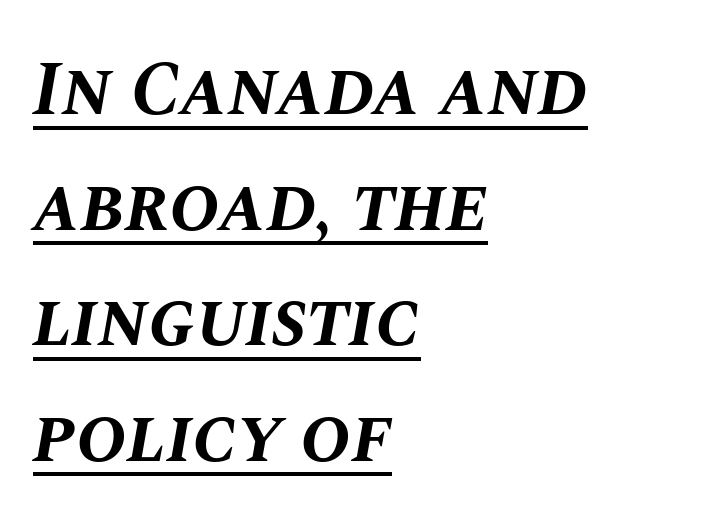
The image shows 76 px bold type, italic (leaning right); set left-aligned, normal line spacing (1.52x), normal letter spacing, underlined; medium stroke contrast and a large x-height.
